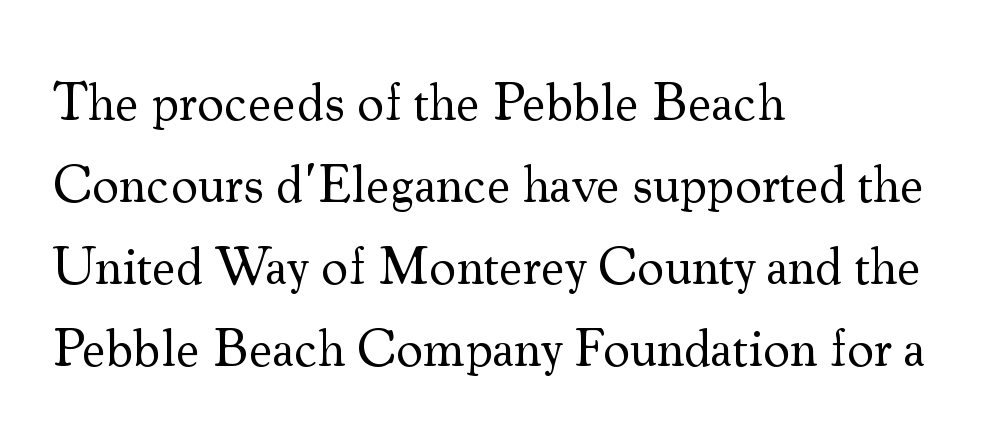
{"serif": "yes", "italic": "no", "bold": "no", "weight": "regular", "width": "normal", "stroke_contrast": "medium", "x_height": "small", "monospaced": "no", "underline": "no", "align": "left", "line_spacing": "normal", "line_spacing_ratio": 1.55, "letter_spacing": "normal", "letter_spacing_em": 0.0, "glyph_px": 53}
